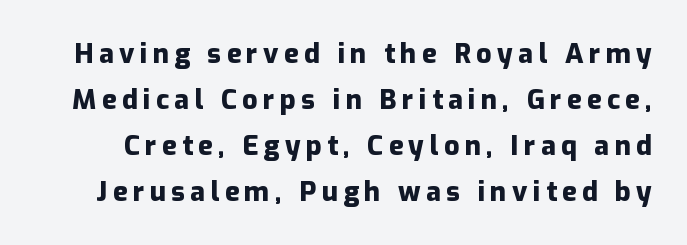
The image shows 27 px bold type, upright; set normal line spacing (1.7x), unusually wide letter spacing (+0.2 em), not underlined.
